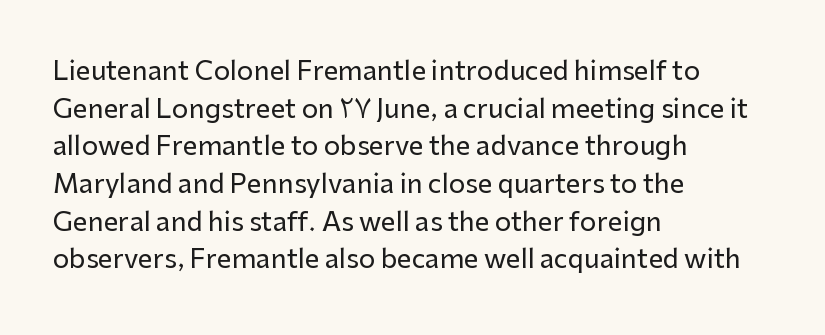
{"italic": "no", "underline": "no", "align": "left", "line_spacing": "normal", "line_spacing_ratio": 1.45, "letter_spacing": "normal", "letter_spacing_em": 0.0, "glyph_px": 26}
